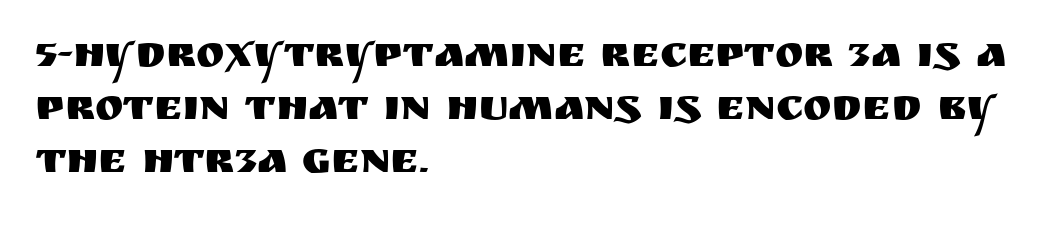
The image shows 43 px sans-serif type, upright; set left-aligned, line spacing 1.23x, normal letter spacing, not underlined; medium stroke contrast and a large x-height.
